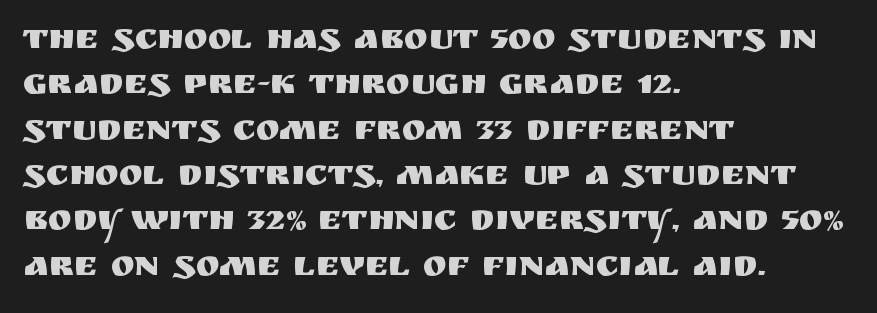
Q: Is the text italic (slanted)? A: No, it is upright.
Q: Is the typeface a serif or a sans-serif typeface? A: Sans-serif.
Q: Is the text underlined? A: No.
Q: How is the paragraph aligned? A: Left-aligned.
Q: Is the spacing between letters normal or unusually wide? A: Normal.
Q: Is the spacing between lines tight, normal or loose? A: Normal.
Q: Width (condensed, normal, or wide)? A: Normal.
Q: Stroke contrast? A: Medium.
Q: x-height? A: Large.
Q: Monospaced? A: No.
